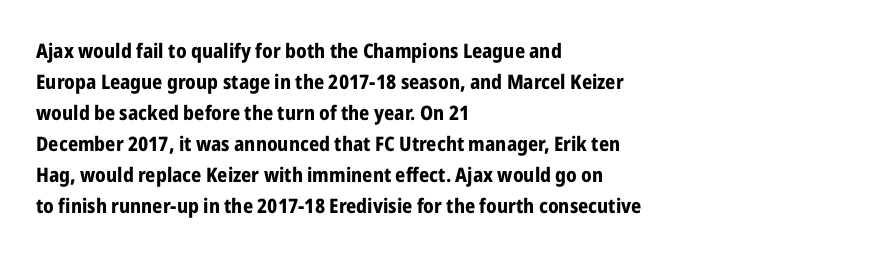
Q: Is the text bold? A: Yes.
Q: Is the text italic (slanted)? A: No, it is upright.
Q: Is the text underlined? A: No.
Q: How is the paragraph aligned? A: Left-aligned.
Q: Is the spacing between letters normal or unusually wide? A: Normal.
Q: Is the spacing between lines tight, normal or loose? A: Normal.
